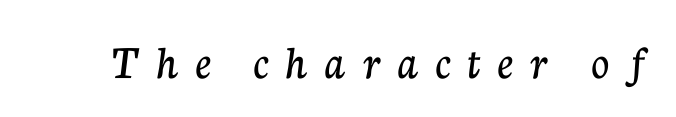
{"serif": "yes", "width": "normal", "stroke_contrast": "low", "x_height": "medium", "monospaced": "no", "underline": "no", "letter_spacing": "wide", "letter_spacing_em": 0.35, "glyph_px": 49}
